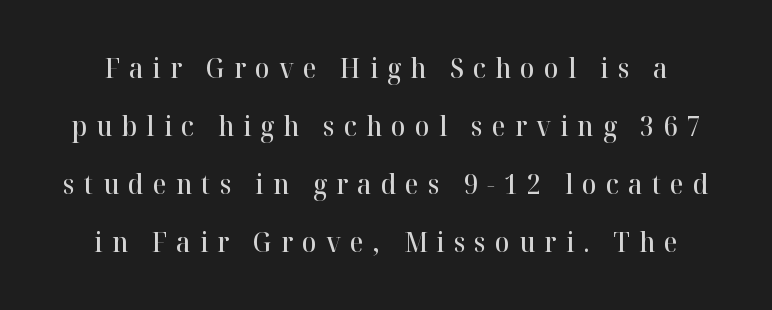
The image shows 27 px text type, upright; set loose line spacing (2.15x), unusually wide letter spacing (+0.34 em), not underlined.
